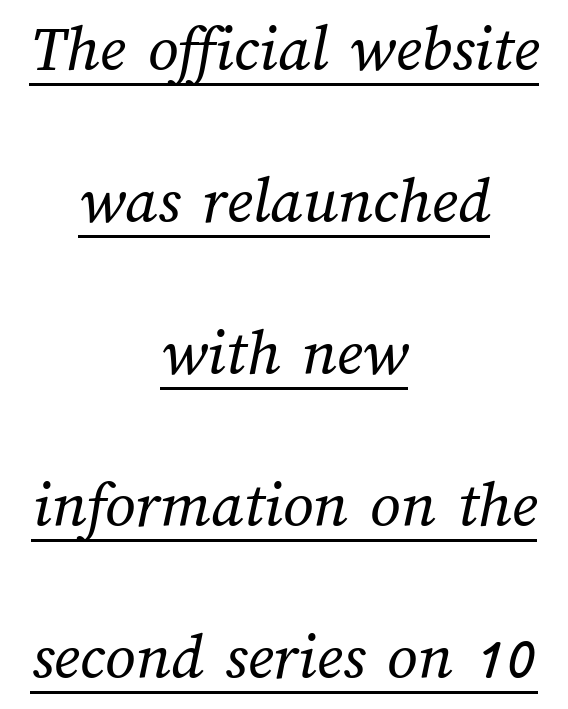
The image shows 67 px regular-weight type; set centered, loose line spacing (2.27x), normal letter spacing, underlined; medium stroke contrast and a medium x-height.
